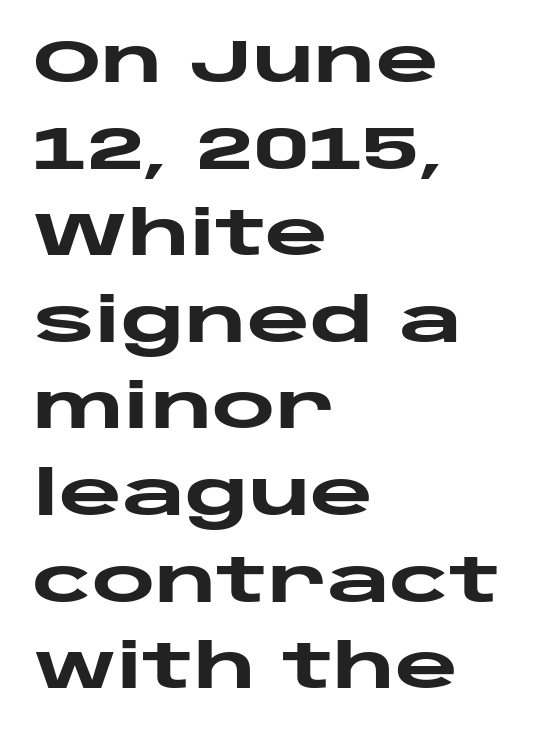
This is the regular roman posture of the typeface. Do the characters align in a grid? No, the font is proportional. Each line starts at the same left margin while the right side varies. Successive baselines arrive at the customary interval.
